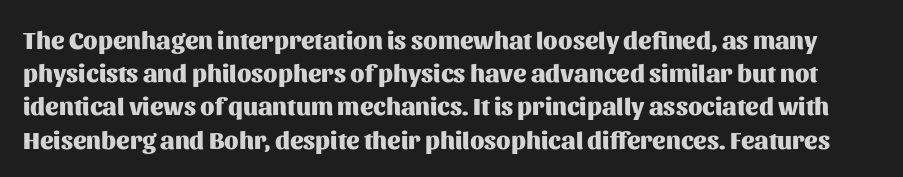
{"italic": "no", "bold": "yes", "underline": "no", "line_spacing": "normal", "line_spacing_ratio": 1.33, "letter_spacing": "normal", "letter_spacing_em": 0.0, "glyph_px": 25}
